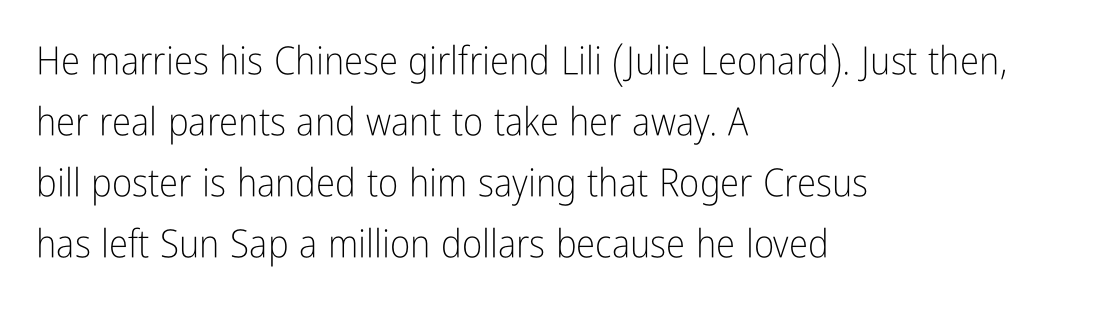
Q: Is the text bold? A: No.
Q: Is the text italic (slanted)? A: No, it is upright.
Q: Is the typeface a serif or a sans-serif typeface? A: Sans-serif.
Q: Is the text underlined? A: No.
Q: How is the paragraph aligned? A: Left-aligned.
Q: Is the spacing between letters normal or unusually wide? A: Normal.
Q: Is the spacing between lines tight, normal or loose? A: Normal.
Q: Width (condensed, normal, or wide)? A: Condensed.
Q: Stroke contrast? A: Low.
Q: x-height? A: Medium.
Q: Monospaced? A: No.
